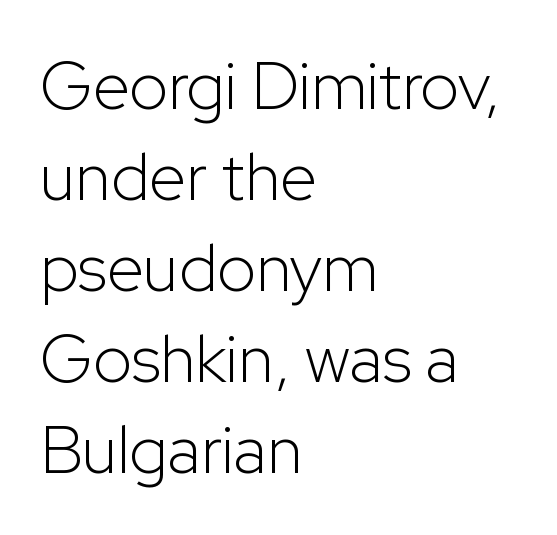
{"serif": "no", "italic": "no", "bold": "no", "weight": "light", "width": "normal", "stroke_contrast": "low", "x_height": "medium", "monospaced": "no", "underline": "no", "align": "left", "line_spacing": "normal", "line_spacing_ratio": 1.36, "letter_spacing": "normal", "letter_spacing_em": 0.0, "glyph_px": 67}
